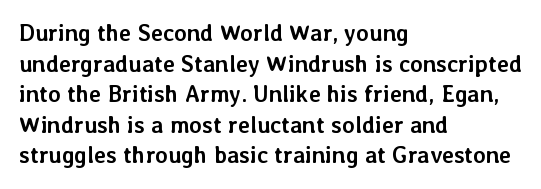
Nobody touched the tracking dial on this one. Heft: maximum for text — a bold. The rendering anchors every line to the left-hand side. The line-height multiplier appears to be the usual default.
